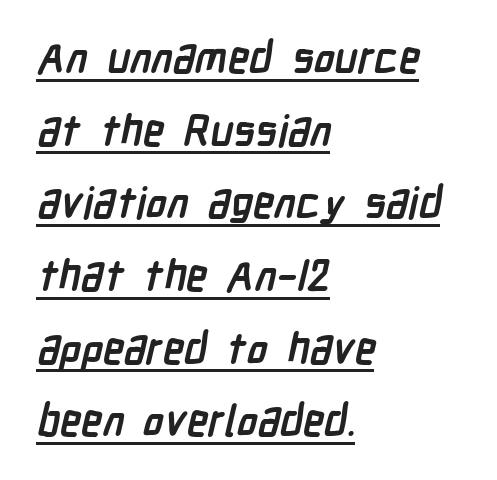
Q: Is the text bold? A: Yes.
Q: Is the typeface a serif or a sans-serif typeface? A: Sans-serif.
Q: Is the text underlined? A: Yes.
Q: How is the paragraph aligned? A: Left-aligned.
Q: Is the spacing between letters normal or unusually wide? A: Normal.
Q: Is the spacing between lines tight, normal or loose? A: Normal.
Q: Width (condensed, normal, or wide)? A: Condensed.
Q: Stroke contrast? A: Low.
Q: x-height? A: Medium.
Q: Monospaced? A: No.
